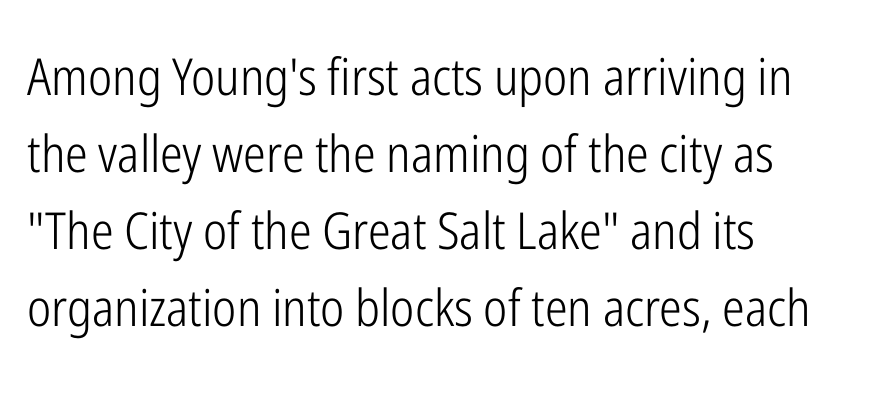
{"serif": "no", "italic": "no", "bold": "no", "weight": "light", "width": "condensed", "stroke_contrast": "low", "x_height": "medium", "monospaced": "no", "underline": "no", "align": "left", "line_spacing": "normal", "line_spacing_ratio": 1.51, "letter_spacing": "normal", "letter_spacing_em": 0.0, "glyph_px": 51}
